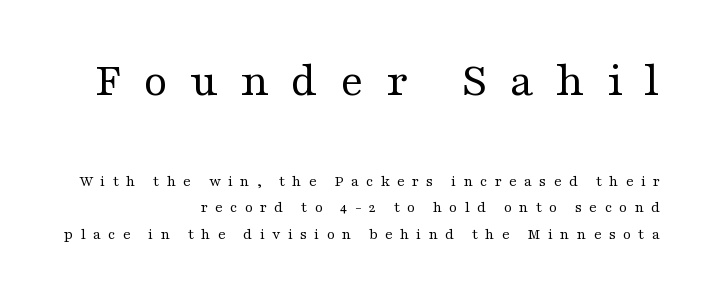
Underline: absent. Look at the bottom of the vertical strokes: they flare into serifs here. The typography opts for an upright posture over an oblique one. The emphasis by scale lands on block number one, above. The face used here is rendered with a markedly widened letterfit.
